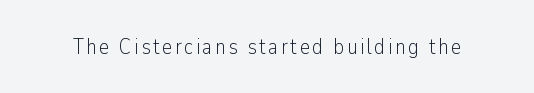
{"italic": "no", "bold": "no", "underline": "no", "glyph_px": 22}
